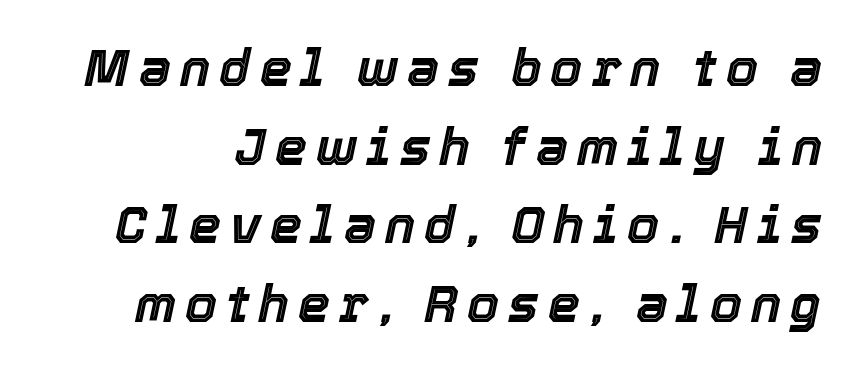
Q: Is the text italic (slanted)? A: Yes, it leans right by about 12 degrees.
Q: Is the text underlined? A: No.
Q: Is the spacing between lines tight, normal or loose? A: Normal.
Q: Width (condensed, normal, or wide)? A: Normal.
Q: x-height? A: Medium.
Q: Monospaced? A: No.
